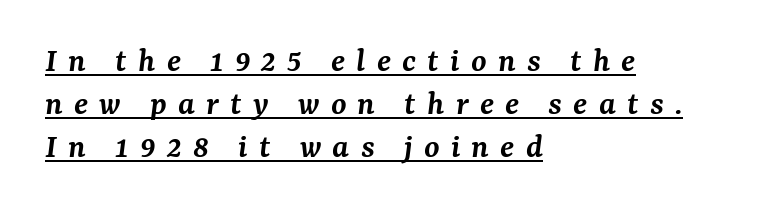
The image shows 35 px semibold serif type, italic (leaning right); set left-aligned, line spacing 1.23x, unusually wide letter spacing (+0.32 em), underlined; medium stroke contrast and a medium x-height.
